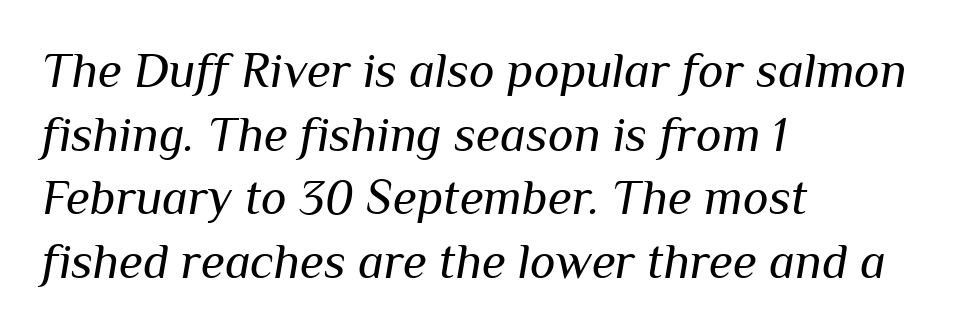
Q: Is the text bold? A: No.
Q: Is the text italic (slanted)? A: Yes, it leans right by about 10 degrees.
Q: Is the text underlined? A: No.
Q: How is the paragraph aligned? A: Left-aligned.
Q: Is the spacing between letters normal or unusually wide? A: Normal.
Q: Is the spacing between lines tight, normal or loose? A: Normal.
Q: Width (condensed, normal, or wide)? A: Normal.
Q: Stroke contrast? A: Medium.
Q: x-height? A: Medium.
Q: Monospaced? A: No.
